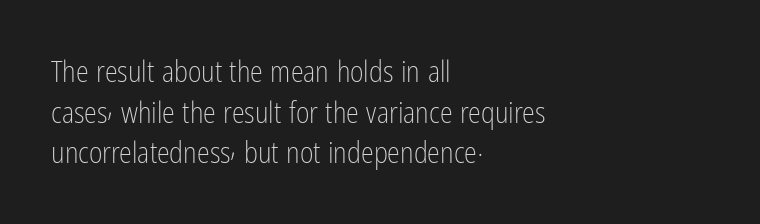
{"serif": "no", "italic": "no", "bold": "no", "weight": "light", "width": "condensed", "stroke_contrast": "low", "x_height": "medium", "monospaced": "no", "underline": "no", "align": "left", "line_spacing": "normal", "line_spacing_ratio": 1.4, "letter_spacing": "normal", "letter_spacing_em": 0.0, "glyph_px": 29}
